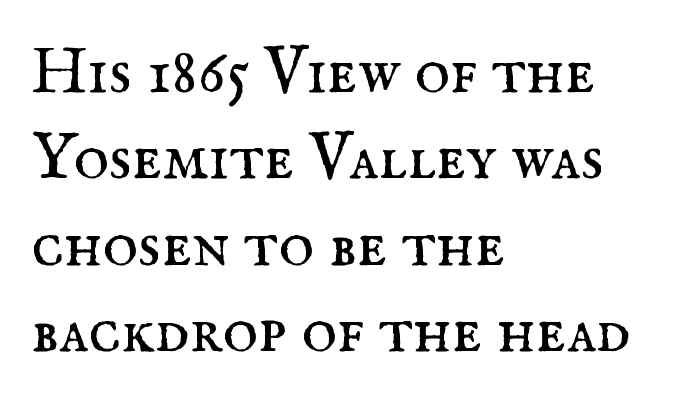
Q: Is the text bold? A: No.
Q: Is the text italic (slanted)? A: No, it is upright.
Q: Is the typeface a serif or a sans-serif typeface? A: Serif.
Q: Is the text underlined? A: No.
Q: How is the paragraph aligned? A: Left-aligned.
Q: Is the spacing between letters normal or unusually wide? A: Normal.
Q: Is the spacing between lines tight, normal or loose? A: Normal.
Q: Width (condensed, normal, or wide)? A: Normal.
Q: Stroke contrast? A: Medium.
Q: x-height? A: Small.
Q: Monospaced? A: No.
